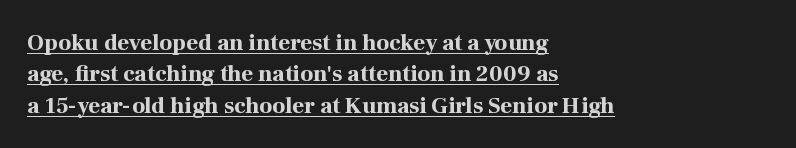
{"italic": "no", "bold": "yes", "underline": "yes", "align": "left", "line_spacing": "normal", "line_spacing_ratio": 1.36, "letter_spacing": "normal", "letter_spacing_em": 0.0, "glyph_px": 23}
